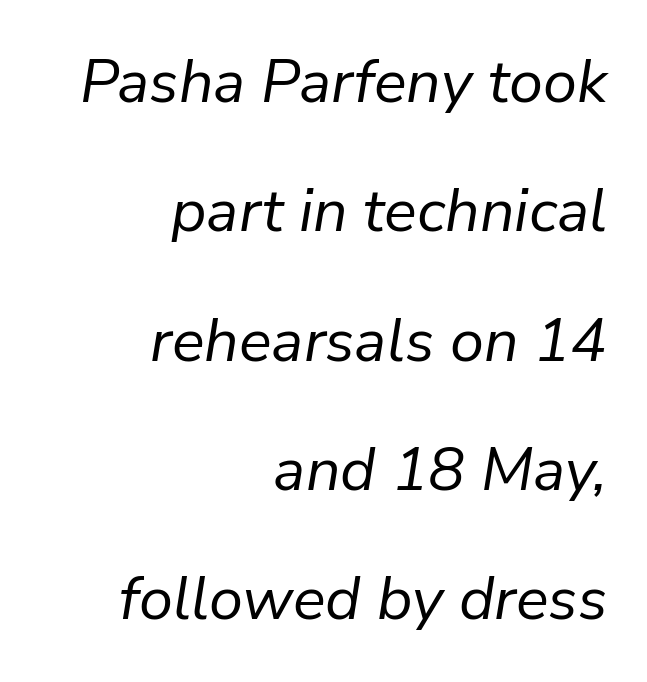
The image shows 61 px regular-weight type, italic (leaning right); set right-aligned, loose line spacing (2.12x), normal letter spacing, not underlined; low stroke contrast and a medium x-height.
